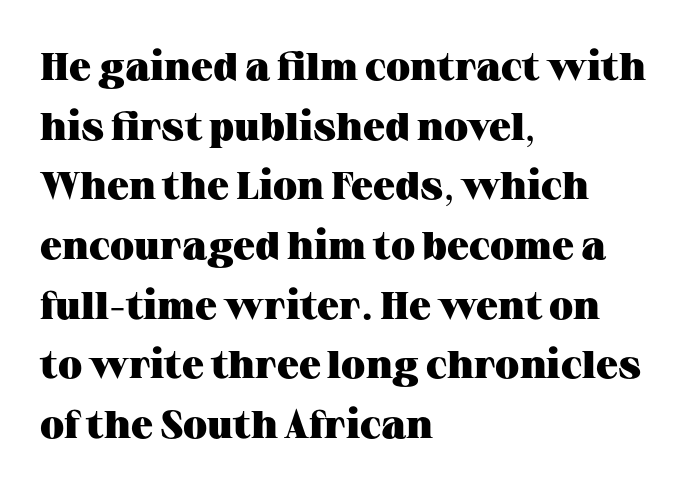
Quick note: underline off. You can tell it's not italic because the verticals are truly vertical. What kind of face is this? One with serifs. Teacher's note: observe the even left margin — that is flush-left alignment. Students, this is bold: see how much ink each stroke carries. Glyph-to-glyph distance matches everyday printed text.
